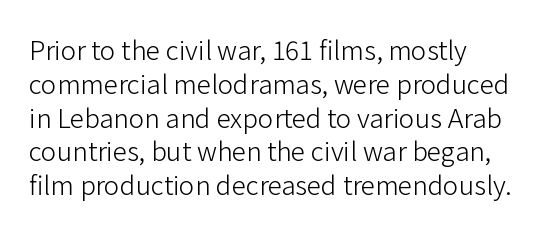
The line texture is even and compact thanks to regular tracking. Italic: no, the glyphs are upright roman. The foot of each line stays bare and open. The letters look calm and open, with moderate or lighter stems. The block of text has a typical density, with ordinary space between rows.
